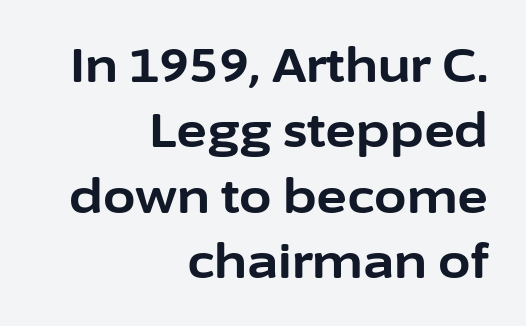
Q: Is the text bold? A: Yes.
Q: Is the text italic (slanted)? A: No, it is upright.
Q: Is the typeface a serif or a sans-serif typeface? A: Sans-serif.
Q: Is the text underlined? A: No.
Q: How is the paragraph aligned? A: Right-aligned.
Q: Is the spacing between letters normal or unusually wide? A: Normal.
Q: Is the spacing between lines tight, normal or loose? A: Normal.
Q: Width (condensed, normal, or wide)? A: Normal.
Q: Stroke contrast? A: Low.
Q: x-height? A: Medium.
Q: Monospaced? A: No.
